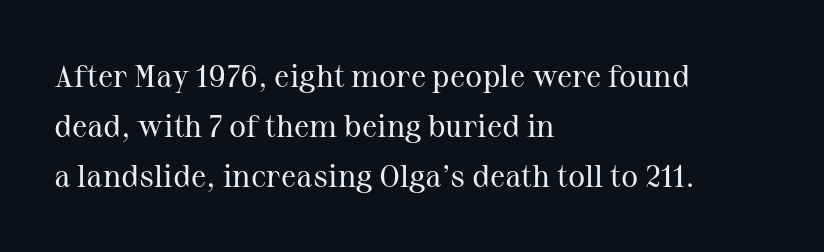
{"serif": "yes", "italic": "no", "bold": "no", "weight": "regular", "width": "normal", "stroke_contrast": "medium", "x_height": "medium", "monospaced": "no", "underline": "no", "align": "left", "line_spacing": "normal", "line_spacing_ratio": 1.56, "letter_spacing": "normal", "letter_spacing_em": 0.0, "glyph_px": 32}
